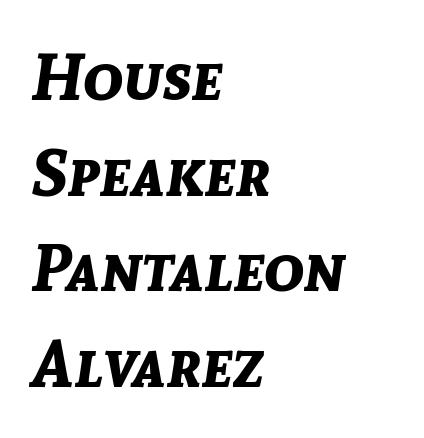
The image shows 66 px bold type, italic (leaning right); set left-aligned, normal line spacing (1.45x), normal letter spacing, not underlined; low stroke contrast and a medium x-height.
